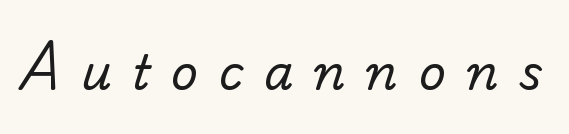
The image shows 47 px regular-weight sans-serif type; set unusually wide letter spacing (+0.44 em), not underlined; low stroke contrast and a small x-height.
